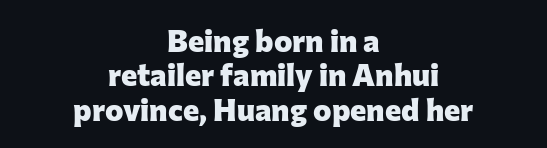
{"serif": "no", "italic": "no", "bold": "yes", "weight": "heavy", "width": "normal", "stroke_contrast": "low", "x_height": "medium", "monospaced": "no", "underline": "no", "align": "center", "line_spacing": "tight", "line_spacing_ratio": 1.11, "letter_spacing": "normal", "letter_spacing_em": 0.0, "glyph_px": 31}
